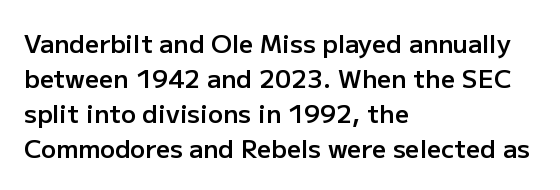
{"italic": "no", "bold": "semi", "underline": "no", "align": "left", "line_spacing": "normal", "line_spacing_ratio": 1.4, "letter_spacing": "normal", "letter_spacing_em": 0.0, "glyph_px": 25}
